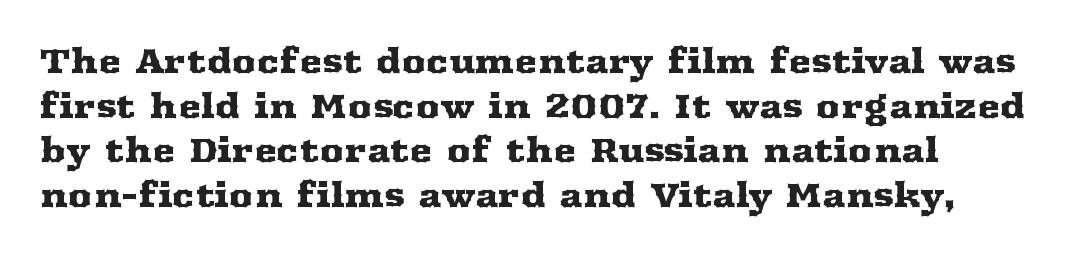
{"serif": "yes", "italic": "no", "width": "wide", "stroke_contrast": "medium", "x_height": "medium", "monospaced": "no", "underline": "no", "align": "left", "line_spacing": "normal", "line_spacing_ratio": 1.31, "letter_spacing": "normal", "letter_spacing_em": 0.0, "glyph_px": 34}
